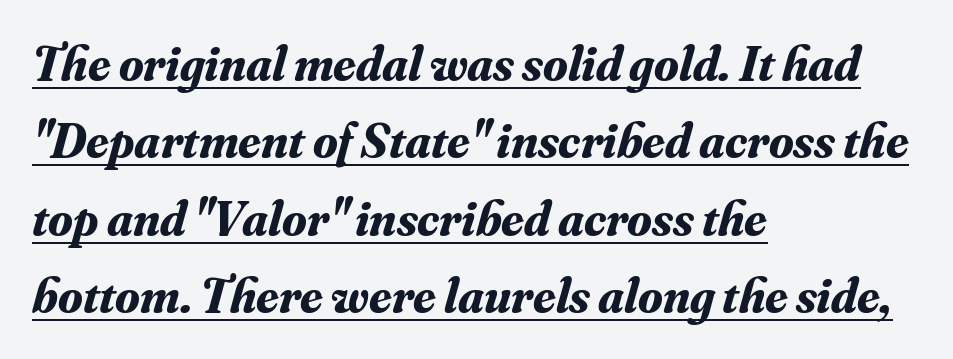
Compared with an ordinary text face, these strokes are far heavier — a full bold. Compared with a centered layout, this one pins lines to the left instead. Character widths vary here, with narrow letters taking less room than wide ones. Small tapered or slab feet sit at the stroke ends, so this counts as serif.
